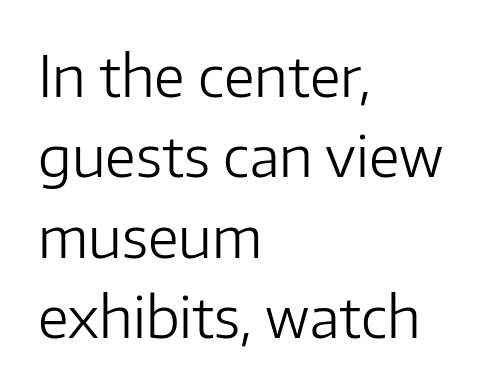
The image shows 57 px light sans-serif type, upright; set left-aligned, normal line spacing (1.41x), normal letter spacing, not underlined; low stroke contrast and a medium x-height.
